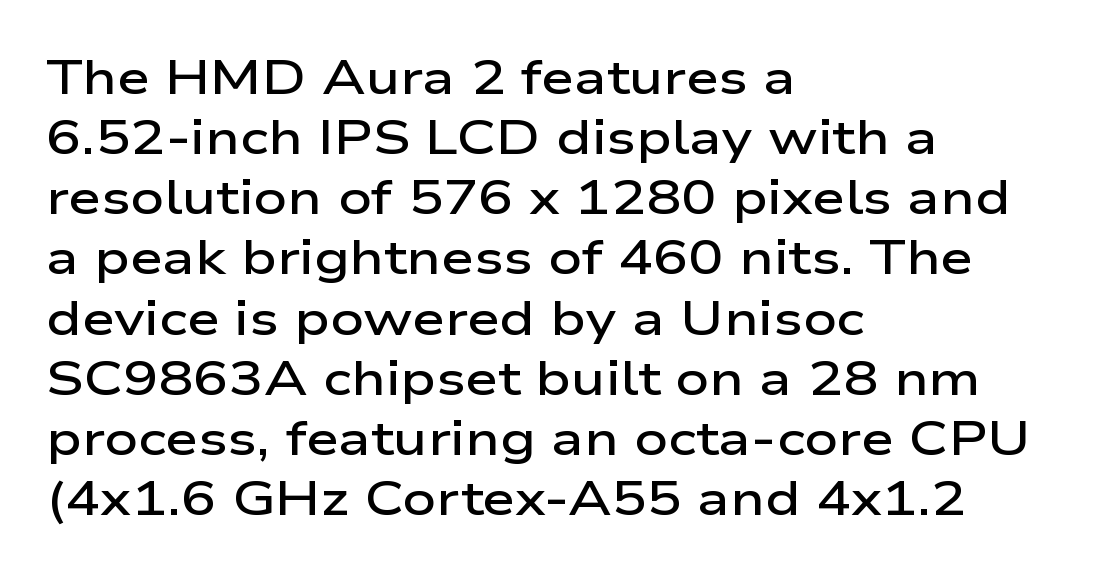
Students, note that the glyphs here touch the page at normal intervals. The passage shown is typed in a proportional face where columns would drift. Style check: upright. Typographically, this falls in the sans-serif category. The line-height multiplier appears to be the usual default.
